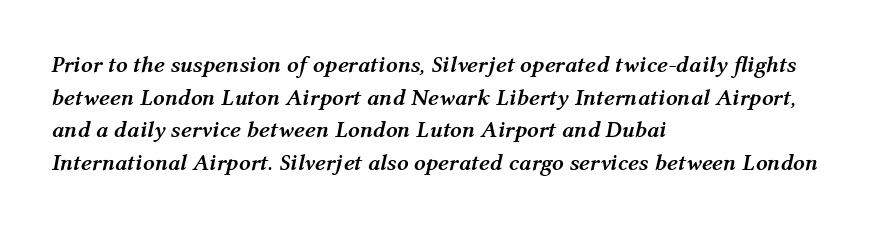
{"italic": "yes", "lean": "right", "slant_degrees": 12, "bold": "yes", "underline": "no", "align": "left", "line_spacing": "normal", "line_spacing_ratio": 1.42, "letter_spacing": "normal", "letter_spacing_em": 0.0, "glyph_px": 23}
